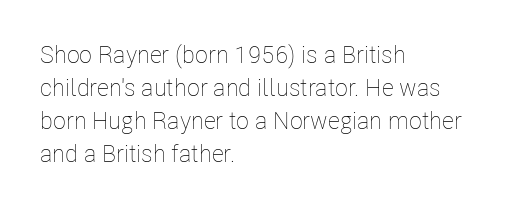
Horizontally, the lines are justified to the leading edge only. A roman cut, with each character standing at attention. The lines sit at an ordinary, default distance from one another. The font sits on the lighter half of the weight spectrum, regular included. Just letters on the line, the space beneath them empty. Standard letterfit; no display-style spreading of the glyphs.
